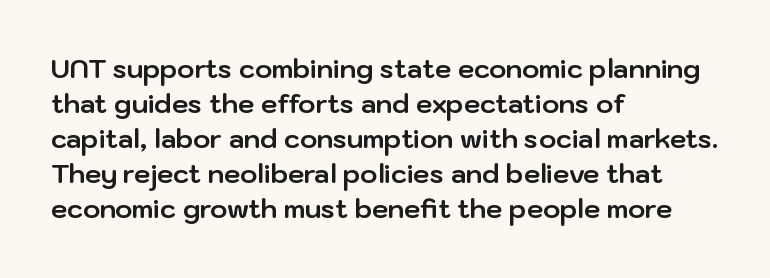
Q: Is the text bold? A: Yes.
Q: Is the text italic (slanted)? A: No, it is upright.
Q: Is the text underlined? A: No.
Q: How is the paragraph aligned? A: Left-aligned.
Q: Is the spacing between letters normal or unusually wide? A: Normal.
Q: Is the spacing between lines tight, normal or loose? A: Normal.
